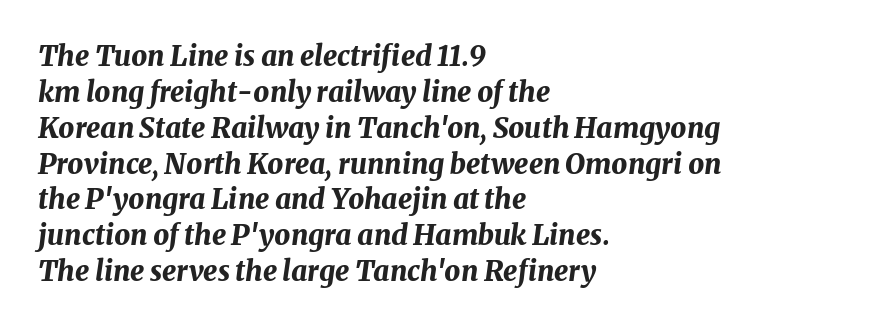
Baseline-to-baseline distance is the conventional proportion of letter height. Unmarked baselines from the first word to the last. Each glyph is drawn with heavy, bold strokes. Left-aligned paragraph, ragged on the right. The face used here has a pronounced slope to its letters.
